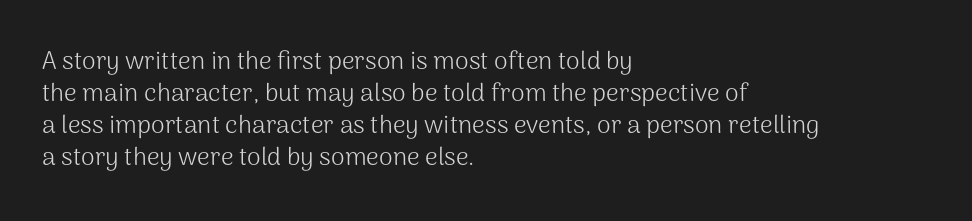
Q: Is the text bold? A: No.
Q: Is the text italic (slanted)? A: No, it is upright.
Q: Is the text underlined? A: No.
Q: How is the paragraph aligned? A: Left-aligned.
Q: Is the spacing between letters normal or unusually wide? A: Normal.
Q: Is the spacing between lines tight, normal or loose? A: Normal.
